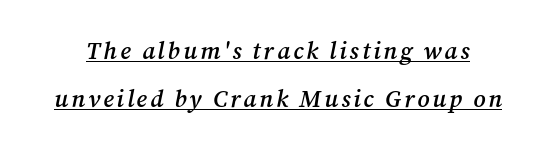
{"italic": "yes", "lean": "right", "slant_degrees": 12, "bold": "semi", "underline": "yes", "line_spacing": "loose", "line_spacing_ratio": 2.0, "glyph_px": 24}
